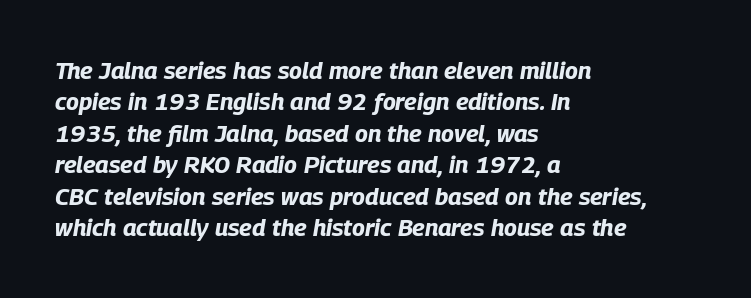
The image shows 24 px bold type, italic (leaning right); set left-aligned, normal line spacing (1.31x), normal letter spacing, not underlined.
